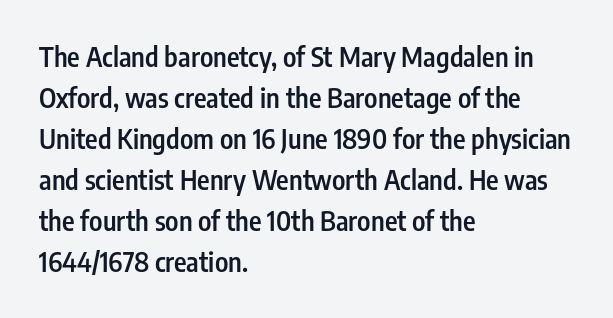
Q: Is the text bold? A: Semi-bold.
Q: Is the text italic (slanted)? A: No, it is upright.
Q: Is the text underlined? A: No.
Q: How is the paragraph aligned? A: Left-aligned.
Q: Is the spacing between letters normal or unusually wide? A: Normal.
Q: Is the spacing between lines tight, normal or loose? A: Normal.
